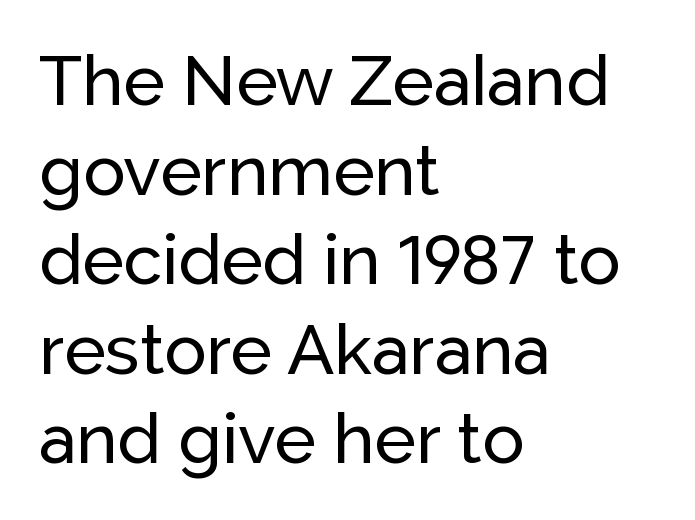
The image shows 70 px sans-serif type, upright; set left-aligned, normal line spacing (1.28x), normal letter spacing, not underlined; low stroke contrast and a medium x-height.
